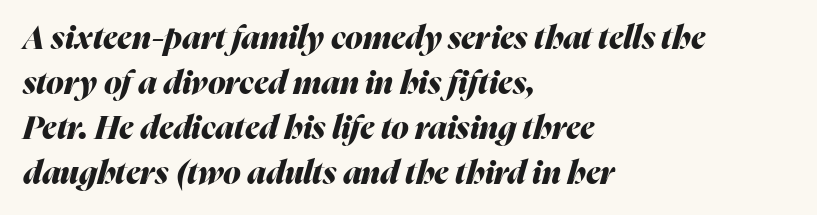
Whoever set this chose a conventional vertical rhythm. Italic: yes, the glyphs are oblique. Teacher's note: observe the even left margin — that is flush-left alignment. Weight check: bold — yes, fully.
